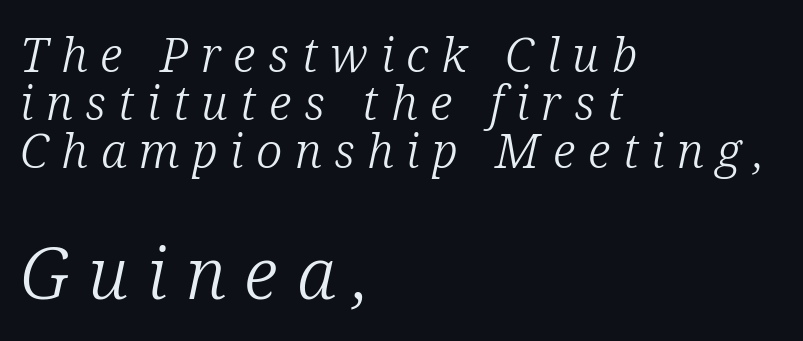
The image shows 72 px light serif type, italic (leaning right); set left-aligned, tight line spacing (1.0x), unusually wide letter spacing (+0.26 em), not underlined; the second (bottom) block is 1.5x larger; low stroke contrast and a medium x-height.
